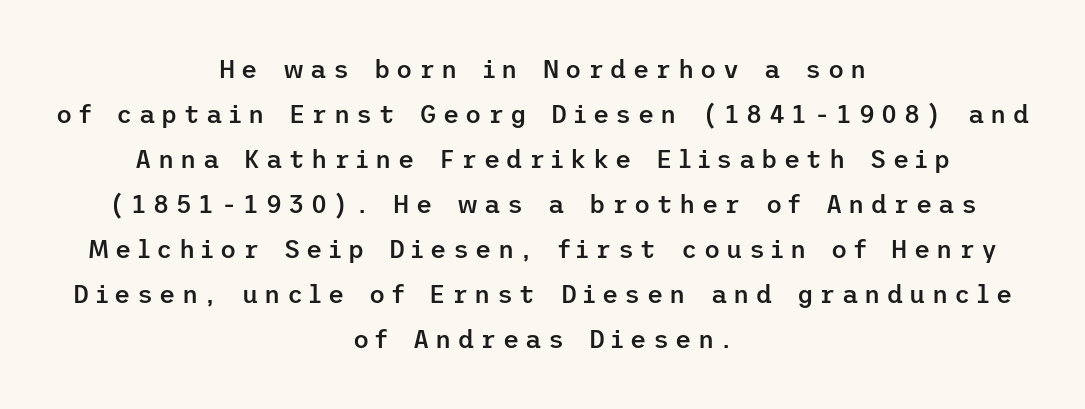
The image shows 25 px text type, upright; set centered, line spacing 1.8x, unusually wide letter spacing (+0.25 em), not underlined.
